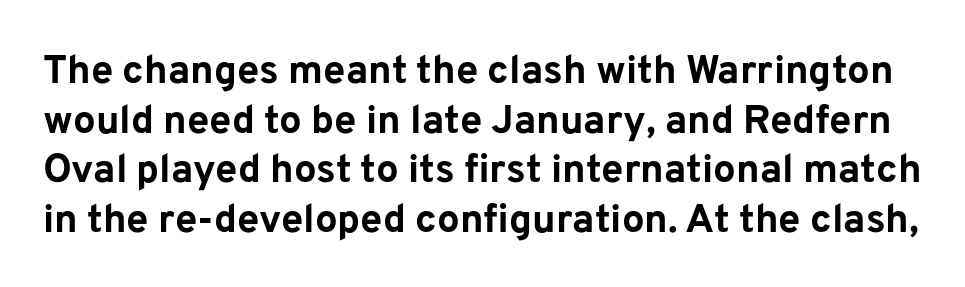
The face used here is a sans, in the tradition of grotesques and geometrics. Unmarked baselines from the first word to the last. Short note: letters normally spaced. Tall strokes in this sample are plumb rather than angled.
